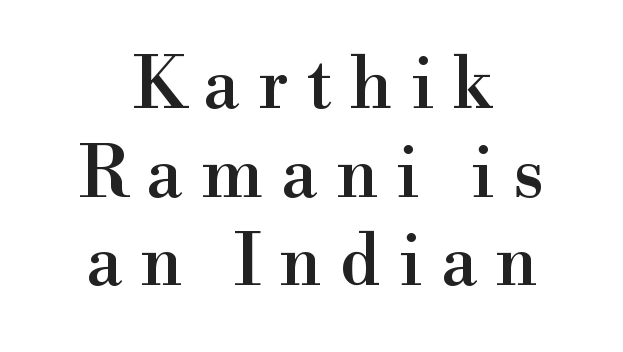
It's the straight-up-and-down kind of type. The baseline area is clear. The vertical gap from one line to the next is medium. Each word looks stretched out because of the extra space between its letters. Centered paragraph, ragged on both sides.
